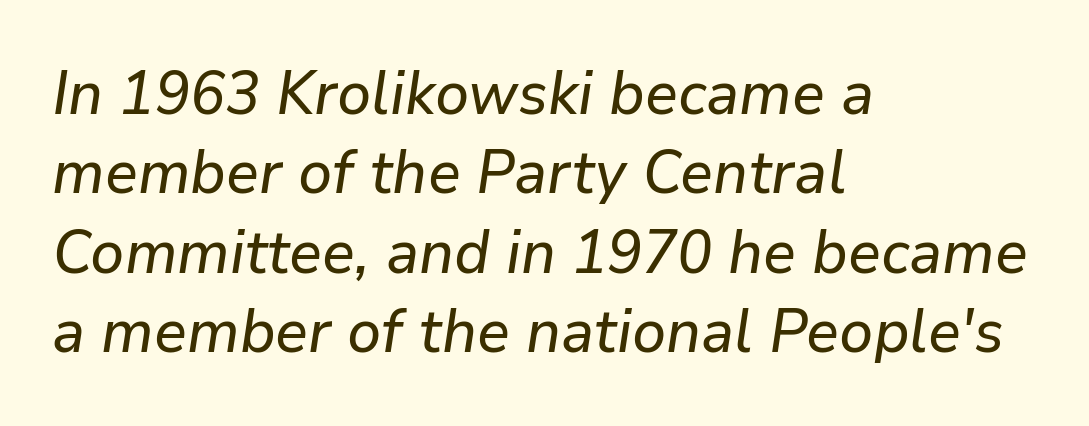
{"italic": "yes", "lean": "right", "slant_degrees": 9, "width": "normal", "stroke_contrast": "low", "x_height": "medium", "monospaced": "no", "underline": "no", "align": "left", "line_spacing": "normal", "line_spacing_ratio": 1.3, "letter_spacing": "normal", "letter_spacing_em": 0.0, "glyph_px": 61}
